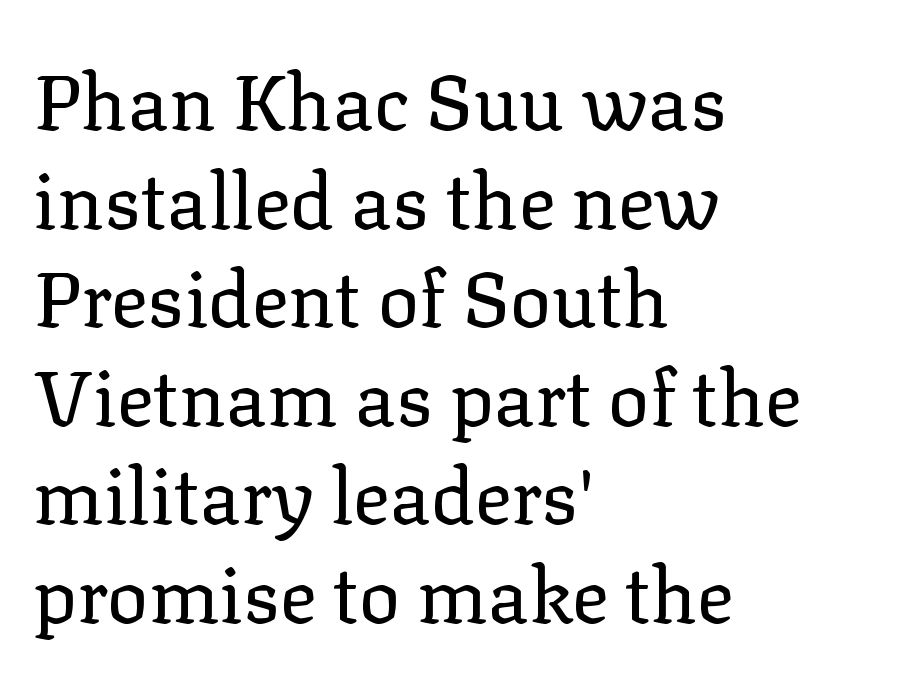
Horizontal bands of white between lines are of average thickness. Glance below the letters and you will spot only blank space. Font category for this specimen: serif. Tall strokes in this sample are plumb rather than angled.
